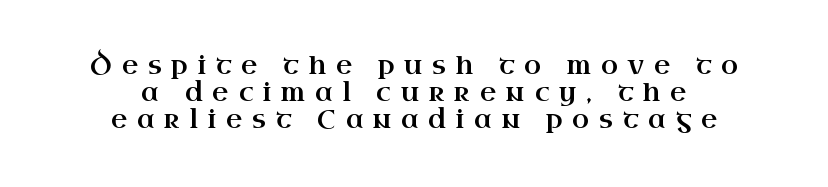
{"italic": "no", "underline": "no", "align": "center", "line_spacing": "tight", "line_spacing_ratio": 1.09, "letter_spacing": "wide", "letter_spacing_em": 0.39, "glyph_px": 25}
